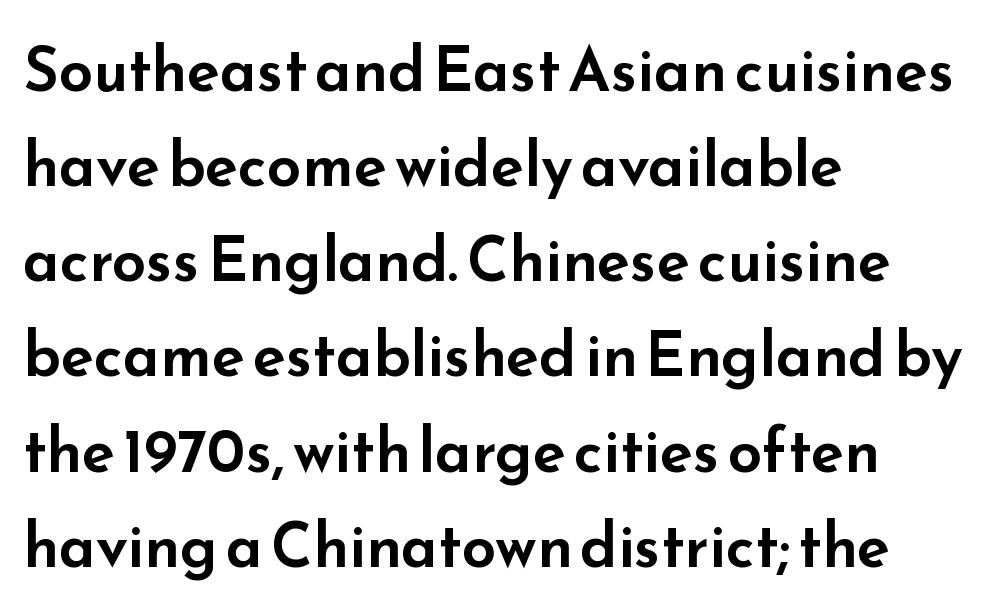
{"serif": "no", "italic": "no", "width": "wide", "stroke_contrast": "low", "x_height": "small", "monospaced": "no", "underline": "no", "align": "left", "line_spacing": "normal", "line_spacing_ratio": 1.56, "letter_spacing": "normal", "letter_spacing_em": 0.0, "glyph_px": 61}
